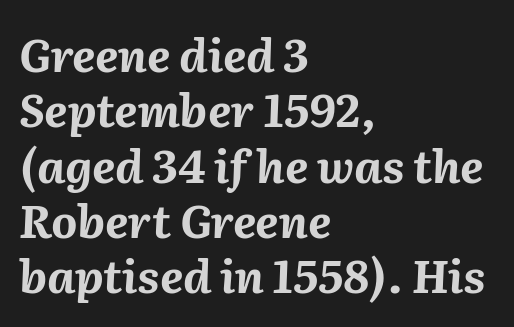
The image shows 45 px bold type, italic (leaning right); set left-aligned, line spacing 1.23x, normal letter spacing, not underlined; medium stroke contrast and a medium x-height.
